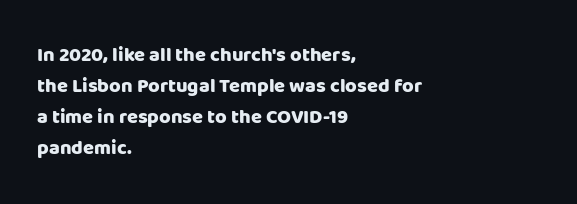
Q: Is the text bold? A: Yes.
Q: Is the text italic (slanted)? A: No, it is upright.
Q: Is the text underlined? A: No.
Q: How is the paragraph aligned? A: Left-aligned.
Q: Is the spacing between letters normal or unusually wide? A: Normal.
Q: Is the spacing between lines tight, normal or loose? A: Normal.
